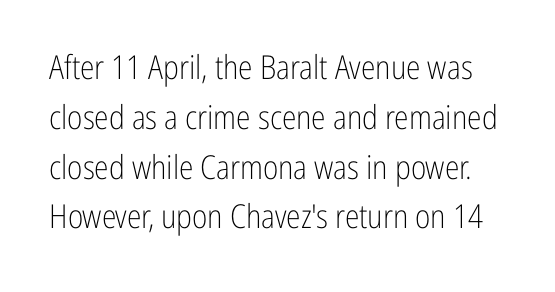
Examine the stroke ends and you'll find no serifs. Spacing verdict: proportional, widths tailored to each character. Stroke thickness stays within the range of a standard reading face or lighter. Each new line begins a customary step beneath the previous one. Vertical strokes here are truly vertical.
